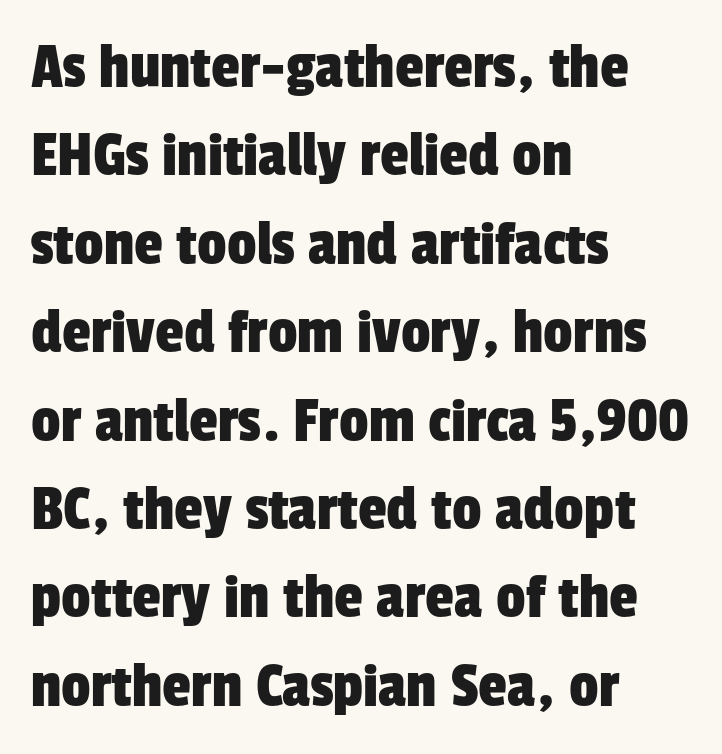
{"serif": "no", "width": "condensed", "stroke_contrast": "low", "x_height": "medium", "monospaced": "no", "underline": "no", "align": "left", "line_spacing": "normal", "line_spacing_ratio": 1.36, "letter_spacing": "normal", "letter_spacing_em": 0.0, "glyph_px": 65}
